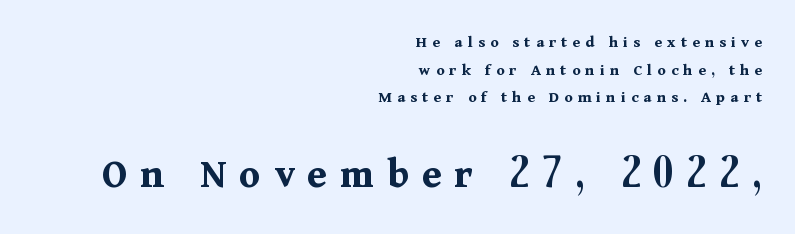
Q: Is the text bold? A: Yes.
Q: Is the text italic (slanted)? A: No, it is upright.
Q: Is the typeface a serif or a sans-serif typeface? A: Serif.
Q: Is the text underlined? A: No.
Q: How is the paragraph aligned? A: Right-aligned.
Q: Is the spacing between letters normal or unusually wide? A: Unusually wide.
Q: Is the spacing between lines tight, normal or loose? A: Normal.
Q: Which block of text is set in a larger size, the first (top) or the second (bottom)? A: The second (bottom) one.
Q: Width (condensed, normal, or wide)? A: Normal.
Q: Stroke contrast? A: Medium.
Q: x-height? A: Medium.
Q: Monospaced? A: No.
